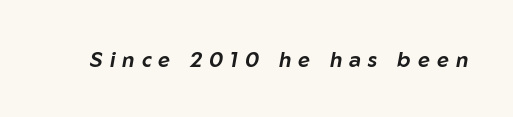
{"italic": "yes", "lean": "right", "slant_degrees": 10, "underline": "no", "letter_spacing": "wide", "letter_spacing_em": 0.33, "glyph_px": 21}
